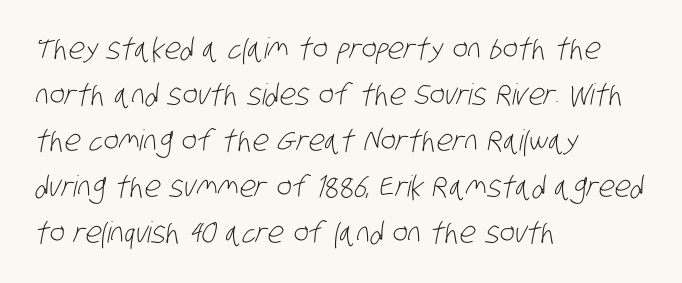
Compared with typical body copy, the letter spacing here is the same. No extra ink here — the face is not bold. The letters carry no serifs — their stems end cleanly without finishing strokes. Leftover space on each line is placed entirely after the last word. Successive baselines arrive at the customary interval.
